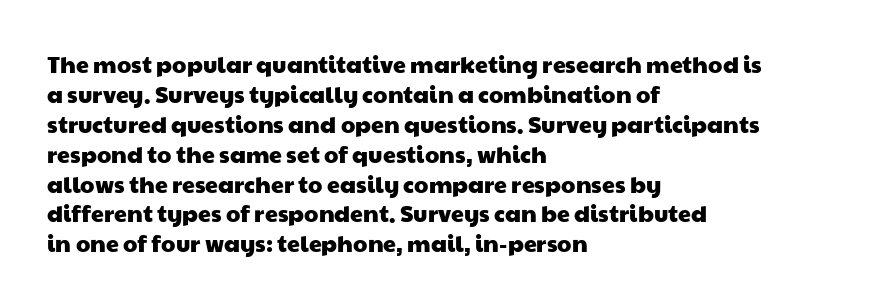
{"underline": "no", "align": "left", "line_spacing": "normal", "line_spacing_ratio": 1.3, "letter_spacing": "normal", "letter_spacing_em": 0.0, "glyph_px": 23}
